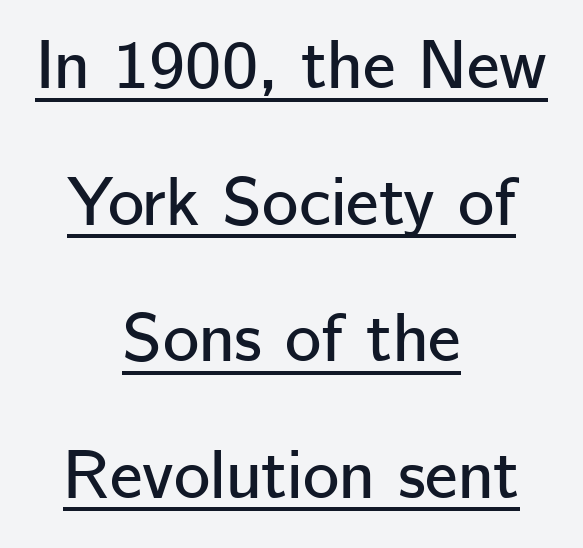
Q: Is the text italic (slanted)? A: No, it is upright.
Q: Is the typeface a serif or a sans-serif typeface? A: Sans-serif.
Q: Is the text underlined? A: Yes.
Q: How is the paragraph aligned? A: Centered.
Q: Is the spacing between letters normal or unusually wide? A: Normal.
Q: Is the spacing between lines tight, normal or loose? A: Loose.
Q: Width (condensed, normal, or wide)? A: Normal.
Q: Stroke contrast? A: Low.
Q: x-height? A: Medium.
Q: Monospaced? A: No.
